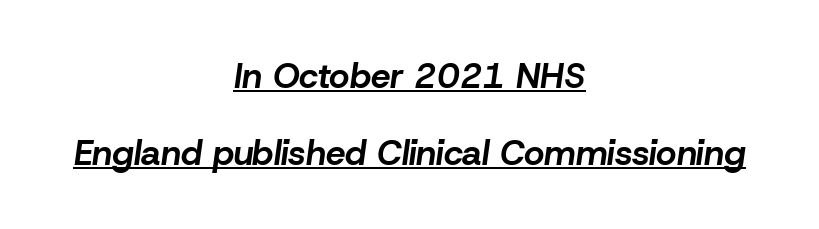
Q: Is the text bold? A: Yes.
Q: Is the text italic (slanted)? A: Yes, it leans right by about 8 degrees.
Q: Is the text underlined? A: Yes.
Q: How is the paragraph aligned? A: Centered.
Q: Is the spacing between letters normal or unusually wide? A: Normal.
Q: Is the spacing between lines tight, normal or loose? A: Loose.
Q: Width (condensed, normal, or wide)? A: Normal.
Q: Stroke contrast? A: Low.
Q: x-height? A: Medium.
Q: Monospaced? A: No.
